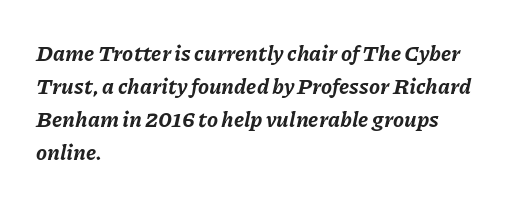
Q: Is the text bold? A: Yes.
Q: Is the text italic (slanted)? A: Yes, it leans right by about 11 degrees.
Q: Is the text underlined? A: No.
Q: How is the paragraph aligned? A: Left-aligned.
Q: Is the spacing between letters normal or unusually wide? A: Normal.
Q: Is the spacing between lines tight, normal or loose? A: Normal.
